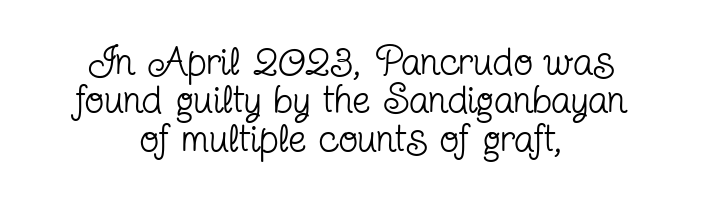
Q: Is the text bold? A: No.
Q: Is the text italic (slanted)? A: No, it is upright.
Q: Is the typeface a serif or a sans-serif typeface? A: Serif.
Q: Is the text underlined? A: No.
Q: How is the paragraph aligned? A: Centered.
Q: Is the spacing between letters normal or unusually wide? A: Normal.
Q: Is the spacing between lines tight, normal or loose? A: Tight.
Q: Width (condensed, normal, or wide)? A: Condensed.
Q: Stroke contrast? A: Low.
Q: x-height? A: Medium.
Q: Monospaced? A: No.
